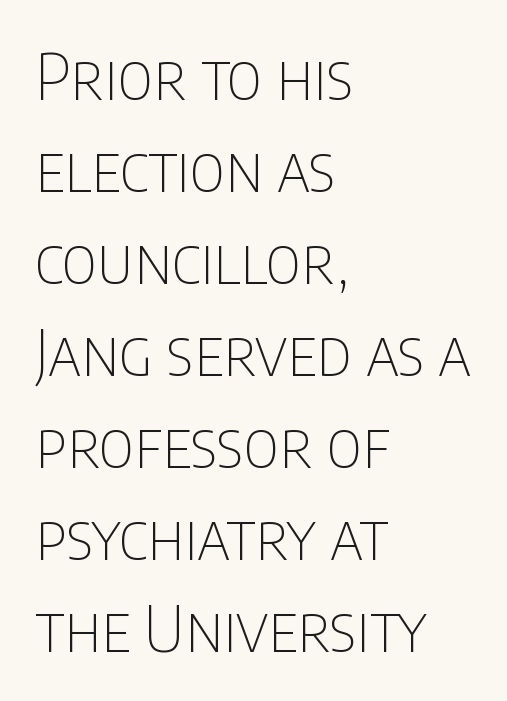
{"serif": "no", "italic": "no", "bold": "no", "weight": "thin", "width": "condensed", "stroke_contrast": "low", "x_height": "large", "monospaced": "no", "underline": "no", "align": "left", "line_spacing": "normal", "line_spacing_ratio": 1.46, "letter_spacing": "normal", "letter_spacing_em": 0.0, "glyph_px": 63}
